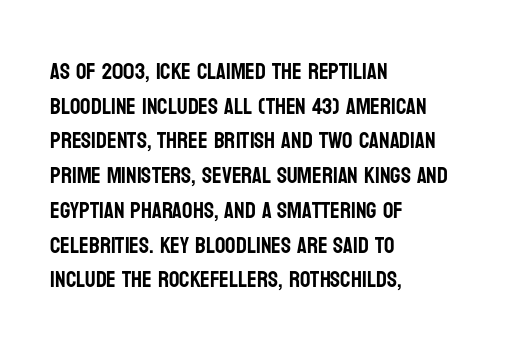
The image shows 23 px text type, upright; set left-aligned, normal line spacing (1.51x), normal letter spacing, not underlined.
